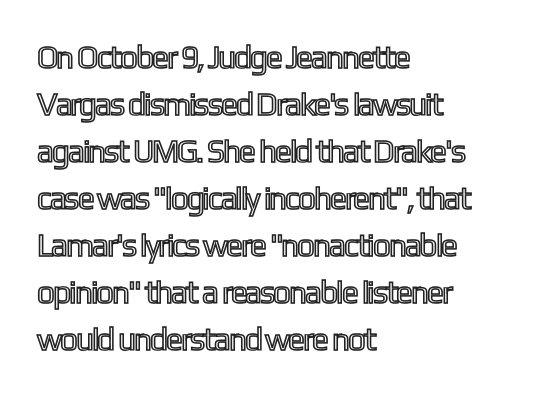
Interline gaps are of average width in this sample. Nope, not italic — everything's standing straight. These lines keep a tight, regular rhythm from letter to letter. Does the copy run flush right? No — it runs flush left. Descenders hang freely into open space.
